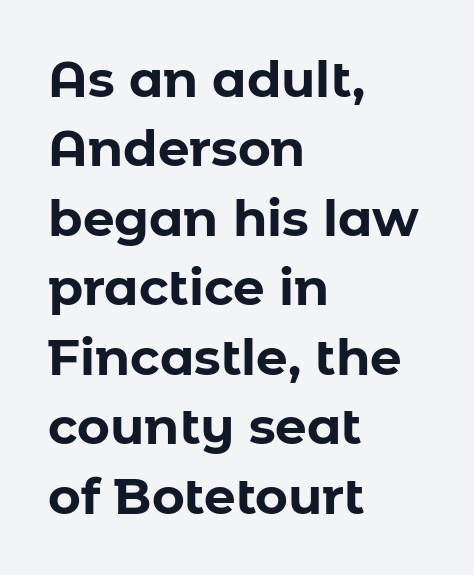
The image shows 50 px bold sans-serif type, upright; set left-aligned, normal line spacing (1.39x), normal letter spacing, not underlined; low stroke contrast and a medium x-height.
